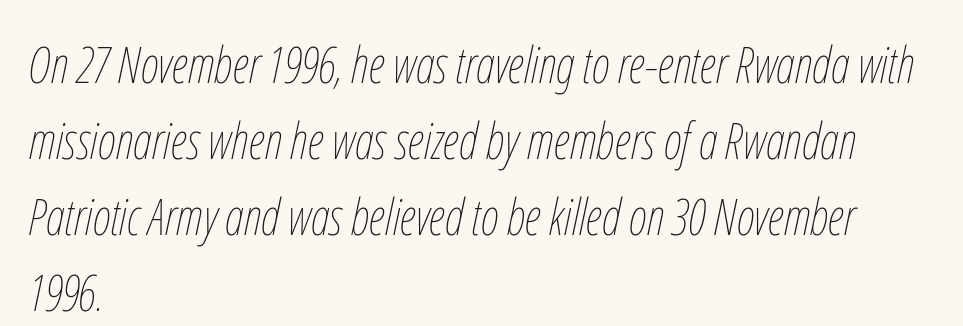
The image shows 50 px thin, condensed type, italic (leaning right); set left-aligned, normal line spacing (1.52x), normal letter spacing, not underlined; low stroke contrast and a medium x-height.
